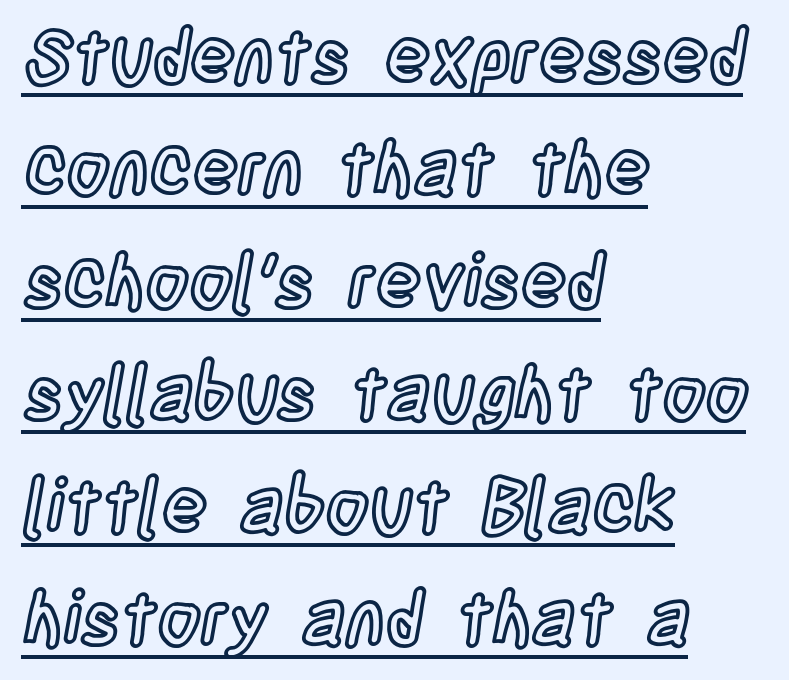
Q: Is the text italic (slanted)? A: Yes.
Q: Is the text underlined? A: Yes.
Q: How is the paragraph aligned? A: Left-aligned.
Q: Is the spacing between letters normal or unusually wide? A: Normal.
Q: Is the spacing between lines tight, normal or loose? A: Normal.
Q: Width (condensed, normal, or wide)? A: Condensed.
Q: x-height? A: Large.
Q: Monospaced? A: No.
